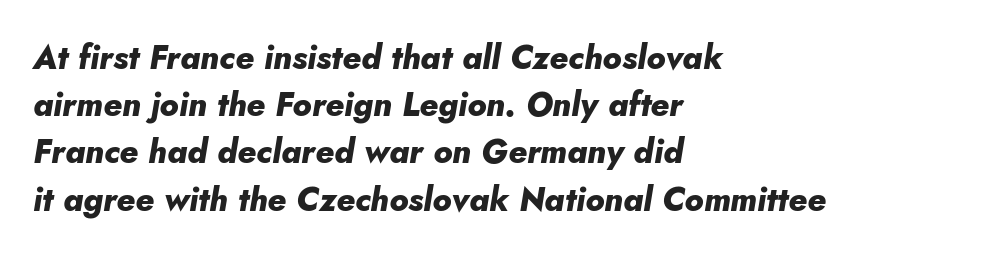
{"italic": "yes", "lean": "right", "slant_degrees": 5, "bold": "yes", "weight": "heavy", "width": "normal", "stroke_contrast": "low", "x_height": "small", "monospaced": "no", "underline": "no", "align": "left", "line_spacing": "normal", "line_spacing_ratio": 1.43, "letter_spacing": "normal", "letter_spacing_em": 0.0, "glyph_px": 33}
